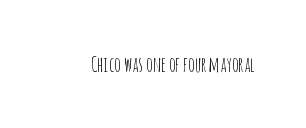
Q: Is the text bold? A: No.
Q: Is the text italic (slanted)? A: No, it is upright.
Q: Is the text underlined? A: No.
Q: Is the spacing between letters normal or unusually wide? A: Normal.
